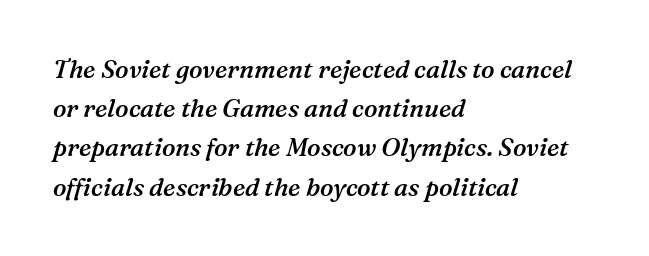
{"italic": "yes", "lean": "right", "slant_degrees": 16, "bold": "semi", "underline": "no", "align": "left", "line_spacing": "normal", "line_spacing_ratio": 1.57, "letter_spacing": "normal", "letter_spacing_em": 0.0, "glyph_px": 25}
